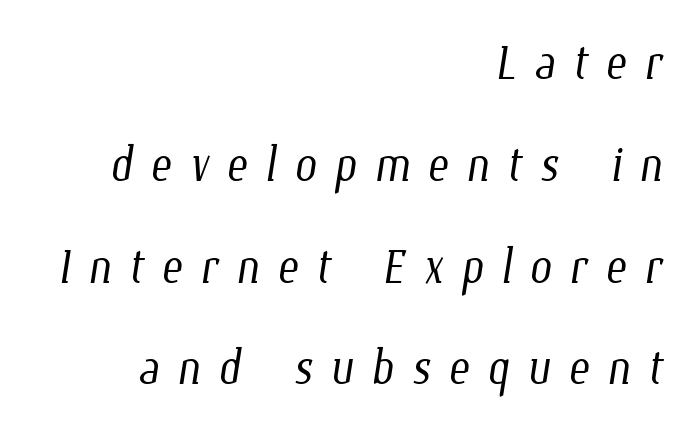
Characters follow at a spacing far wider than the type designer built in. The words here are not underlined. The font sits on the lighter half of the weight spectrum, regular included. The rendering uses natural spacing where letterforms have individual widths.
